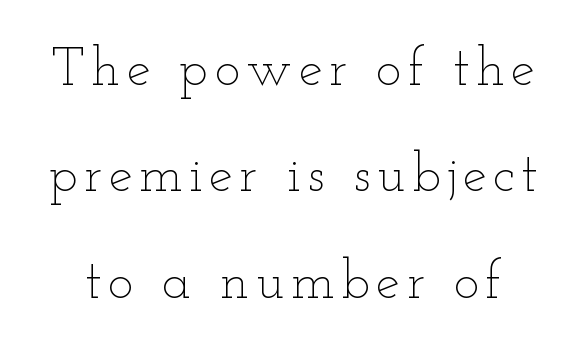
A typesetter would call this leading open, well beyond the default. Clear beneath every line of the passage. Is the stroke heavy? The answer is a plain regular-or-lighter. Character widths vary here, with narrow letters taking less room than wide ones. Every character sits straight up, as roman type does.
